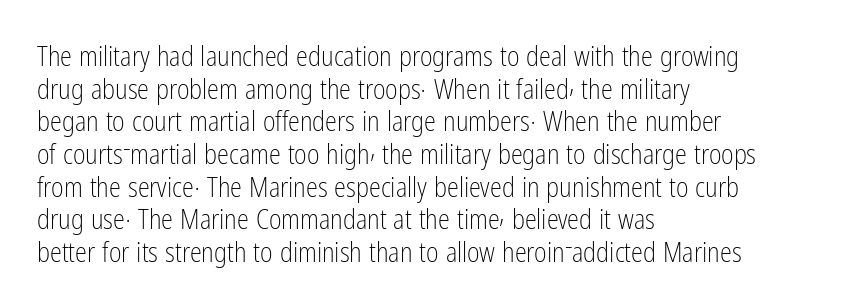
The image shows 27 px text type, upright; set left-aligned, line spacing 1.21x, normal letter spacing, not underlined.
